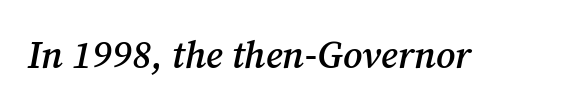
Q: Is the text bold? A: Semi-bold.
Q: Is the text italic (slanted)? A: Yes, it leans right by about 12 degrees.
Q: Is the typeface a serif or a sans-serif typeface? A: Serif.
Q: Is the text underlined? A: No.
Q: Is the spacing between letters normal or unusually wide? A: Normal.
Q: Width (condensed, normal, or wide)? A: Normal.
Q: Stroke contrast? A: Medium.
Q: x-height? A: Medium.
Q: Monospaced? A: No.
